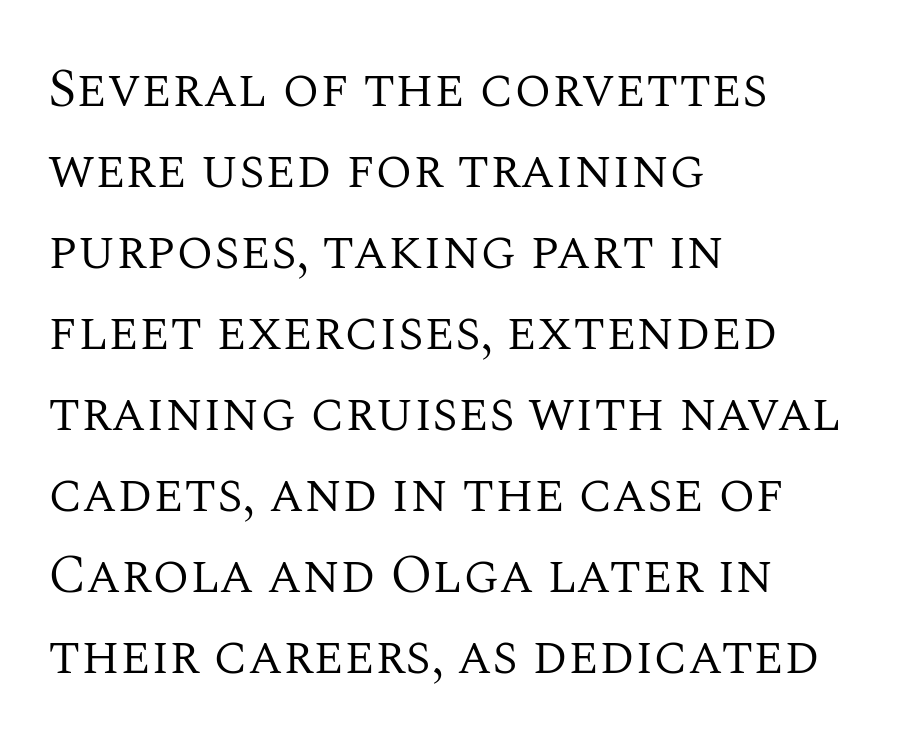
A typesetter would call this zero additional tracking. In CSS terms this would be text-align: left. Posture: straight, roman, zero tilt. Underlining? Definitely not there.
